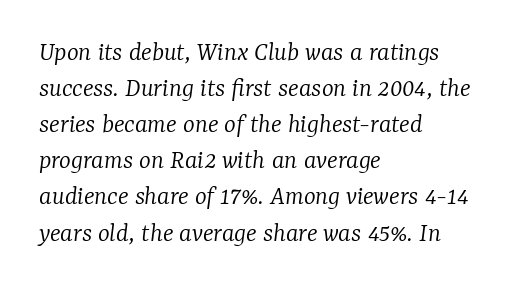
Q: Is the text bold? A: No.
Q: Is the text italic (slanted)? A: Yes, it leans right by about 7 degrees.
Q: Is the typeface a serif or a sans-serif typeface? A: Serif.
Q: Is the text underlined? A: No.
Q: How is the paragraph aligned? A: Left-aligned.
Q: Is the spacing between letters normal or unusually wide? A: Normal.
Q: Is the spacing between lines tight, normal or loose? A: Normal.
Q: Width (condensed, normal, or wide)? A: Normal.
Q: Stroke contrast? A: Low.
Q: x-height? A: Medium.
Q: Monospaced? A: No.
